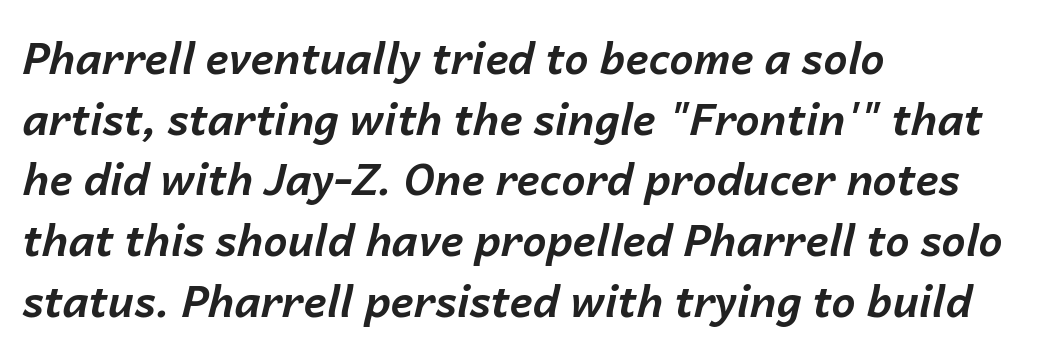
Q: Is the text bold? A: Yes.
Q: Is the text italic (slanted)? A: Yes, it leans right by about 14 degrees.
Q: Is the text underlined? A: No.
Q: How is the paragraph aligned? A: Left-aligned.
Q: Is the spacing between letters normal or unusually wide? A: Normal.
Q: Is the spacing between lines tight, normal or loose? A: Normal.
Q: Width (condensed, normal, or wide)? A: Normal.
Q: Stroke contrast? A: Low.
Q: x-height? A: Medium.
Q: Monospaced? A: No.
